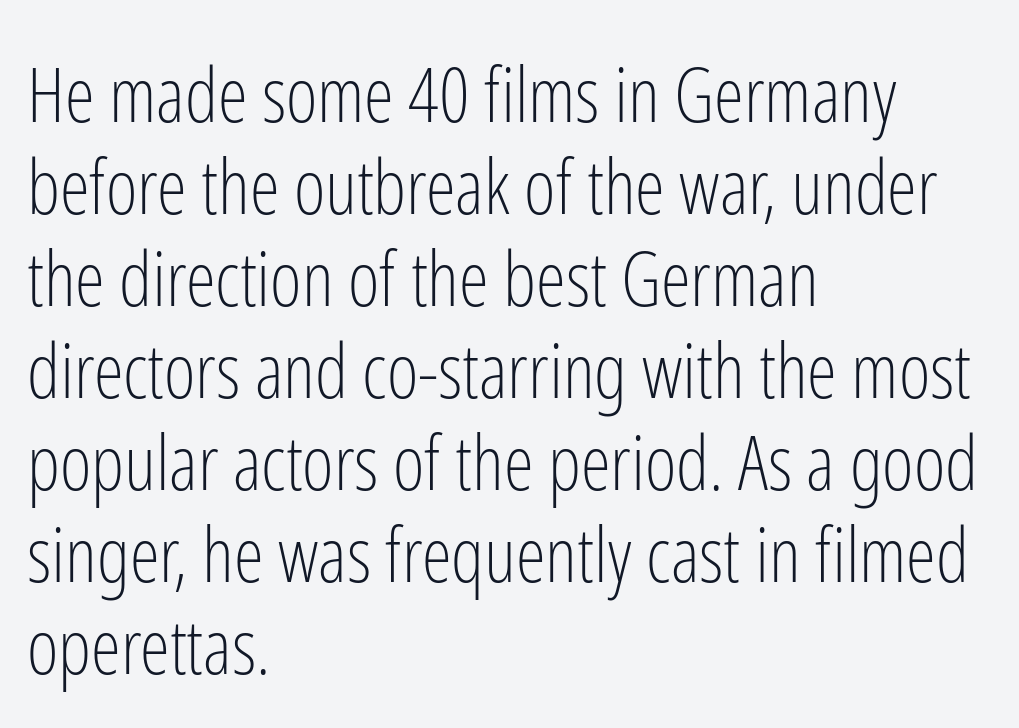
Q: Is the text bold? A: No.
Q: Is the text italic (slanted)? A: No, it is upright.
Q: Is the typeface a serif or a sans-serif typeface? A: Sans-serif.
Q: Is the text underlined? A: No.
Q: How is the paragraph aligned? A: Left-aligned.
Q: Is the spacing between letters normal or unusually wide? A: Normal.
Q: Width (condensed, normal, or wide)? A: Condensed.
Q: Stroke contrast? A: Low.
Q: x-height? A: Medium.
Q: Monospaced? A: No.
